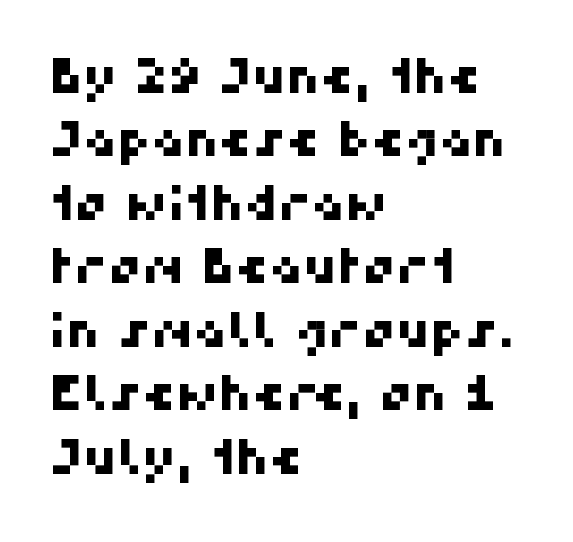
Q: Is the typeface a serif or a sans-serif typeface? A: Sans-serif.
Q: Is the text underlined? A: No.
Q: How is the paragraph aligned? A: Left-aligned.
Q: Is the spacing between letters normal or unusually wide? A: Normal.
Q: Is the spacing between lines tight, normal or loose? A: Normal.
Q: Width (condensed, normal, or wide)? A: Normal.
Q: Stroke contrast? A: High.
Q: x-height? A: Medium.
Q: Monospaced? A: No.
